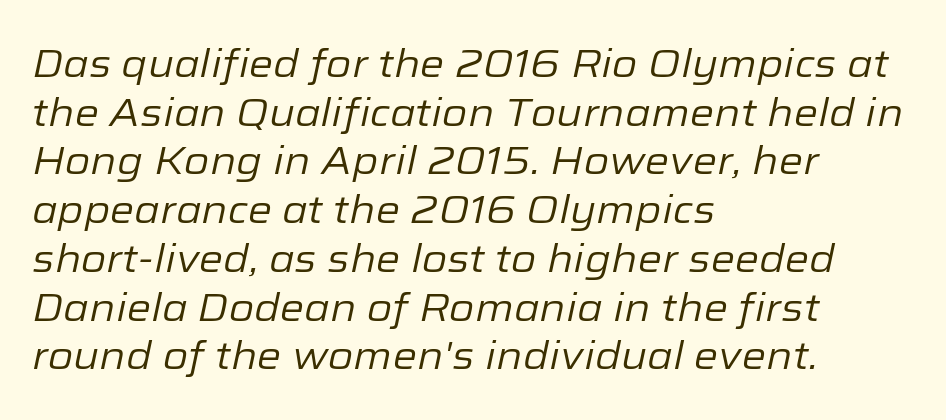
The image shows 39 px regular-weight type, italic (leaning right); set left-aligned, normal line spacing (1.25x), normal letter spacing, not underlined; low stroke contrast and a medium x-height.
